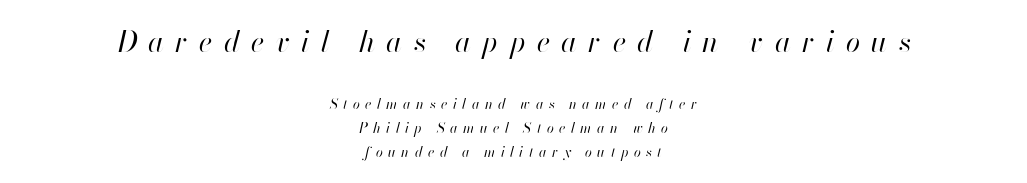
The block sitting higher on the canvas is the one with enlarged characters. Reading down the block, each line starts at a different indent, mirrored at its end. Style check: oblique. Here the designer chose a conventional face with non-uniform glyph widths. The rendering inserts visible extra space after every character.
